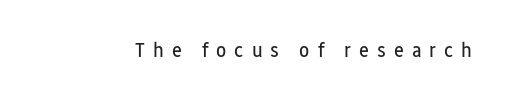
{"italic": "no", "bold": "no", "underline": "no", "letter_spacing": "wide", "letter_spacing_em": 0.38, "glyph_px": 21}
